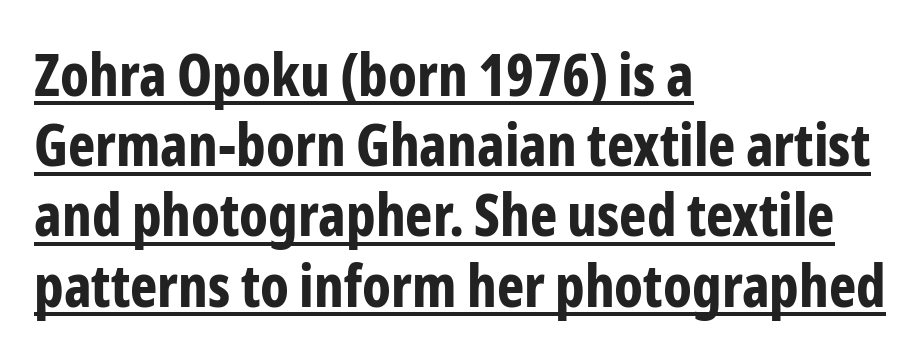
The face used here is a sans, in the tradition of grotesques and geometrics. The glyphs have the mass of a bold cut. Horizontally, the lines are justified to the leading edge only. Beneath each row of characters lies a ruled line. Nope, not italic — everything's standing straight. Students, note that the glyphs here touch the page at normal intervals.
